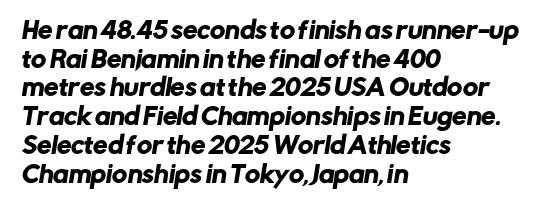
Q: Is the text underlined? A: No.
Q: How is the paragraph aligned? A: Left-aligned.
Q: Is the spacing between letters normal or unusually wide? A: Normal.
Q: Is the spacing between lines tight, normal or loose? A: Normal.
